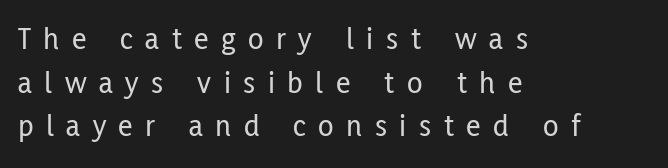
{"serif": "no", "italic": "no", "width": "condensed", "stroke_contrast": "low", "x_height": "medium", "monospaced": "no", "underline": "no", "align": "left", "line_spacing": "normal", "line_spacing_ratio": 1.36, "letter_spacing": "wide", "letter_spacing_em": 0.39, "glyph_px": 32}
